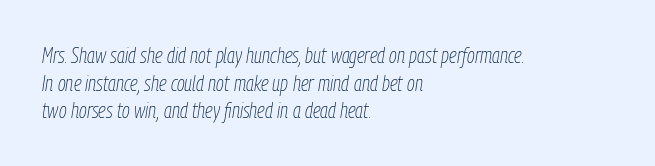
Q: Is the text bold? A: No.
Q: Is the text italic (slanted)? A: Yes, it leans right by about 9 degrees.
Q: Is the text underlined? A: No.
Q: How is the paragraph aligned? A: Left-aligned.
Q: Is the spacing between letters normal or unusually wide? A: Normal.
Q: Is the spacing between lines tight, normal or loose? A: Normal.
